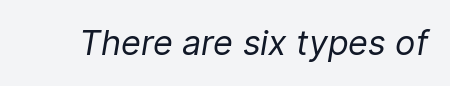
{"italic": "yes", "lean": "right", "slant_degrees": 9, "bold": "no", "weight": "regular", "width": "normal", "stroke_contrast": "low", "x_height": "medium", "monospaced": "no", "underline": "no", "letter_spacing": "normal", "letter_spacing_em": 0.0, "glyph_px": 34}
